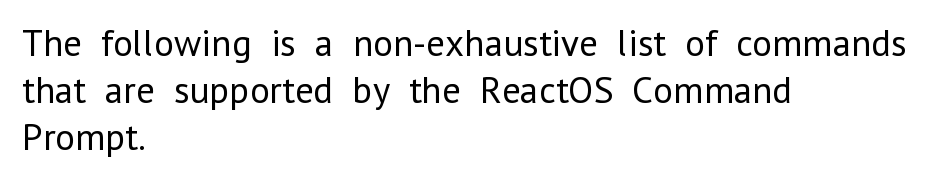
{"serif": "no", "italic": "no", "bold": "no", "weight": "regular", "width": "normal", "stroke_contrast": "low", "x_height": "medium", "monospaced": "no", "underline": "no", "align": "left", "line_spacing_ratio": 1.24, "letter_spacing": "normal", "letter_spacing_em": 0.0, "glyph_px": 38}
